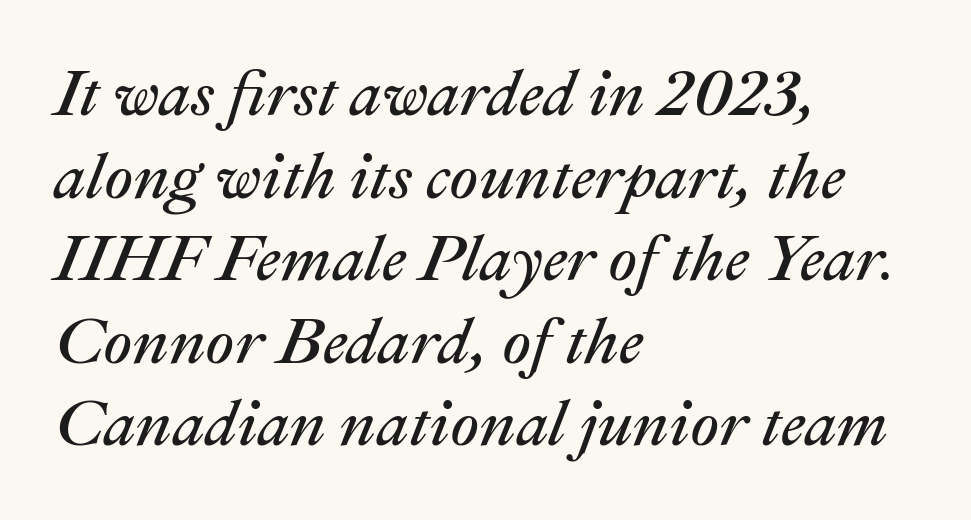
{"italic": "yes", "lean": "right", "slant_degrees": 22, "bold": "no", "weight": "regular", "width": "normal", "stroke_contrast": "medium", "x_height": "medium", "monospaced": "no", "underline": "no", "align": "left", "line_spacing": "normal", "line_spacing_ratio": 1.29, "letter_spacing": "normal", "letter_spacing_em": 0.0, "glyph_px": 64}
